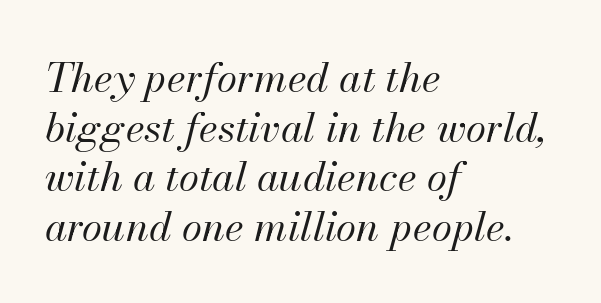
{"italic": "yes", "lean": "right", "slant_degrees": 13, "bold": "no", "weight": "regular", "width": "normal", "stroke_contrast": "medium", "x_height": "small", "monospaced": "no", "underline": "no", "align": "left", "line_spacing_ratio": 1.21, "letter_spacing": "normal", "letter_spacing_em": 0.0, "glyph_px": 41}
